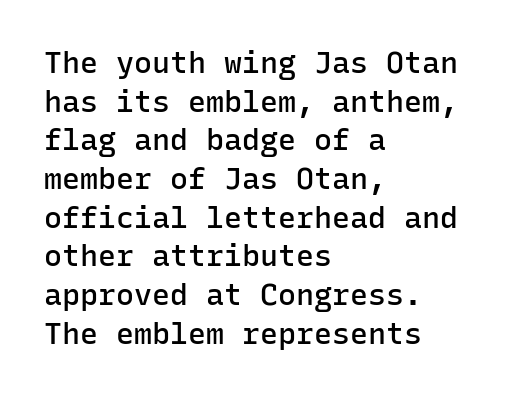
The font is running at a semibold setting, under full bold. These lines were composed using upright roman letters. One glance says typical: line gaps are just what's usual. Nope, no serifs anywhere on these letters.
